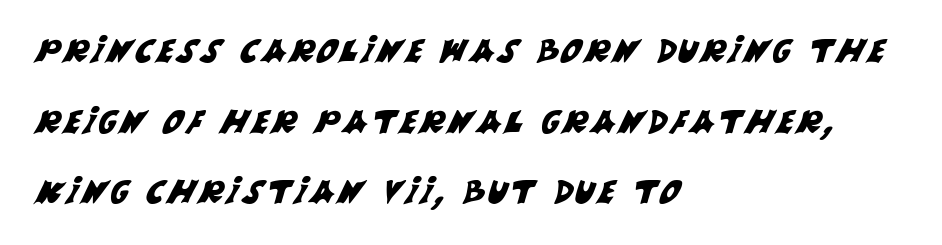
The image shows 32 px sans-serif type; set left-aligned, loose line spacing (2.21x), not underlined; medium stroke contrast and a large x-height.
